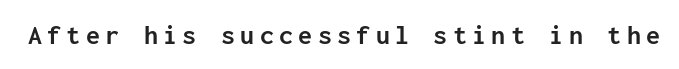
The image shows 28 px semibold sans-serif type, upright, monospaced; set not underlined; low stroke contrast and a medium x-height.
